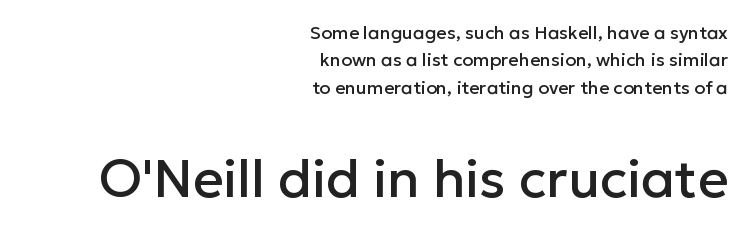
The image shows 53 px sans-serif type, upright; set right-aligned, normal line spacing (1.52x), normal letter spacing, not underlined; the second (bottom) block is 2.94x larger; low stroke contrast and a medium x-height.
